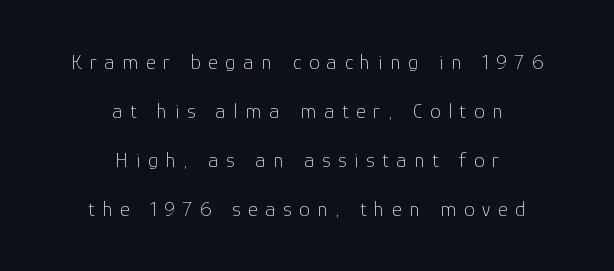
The space beneath each line is pristine and unruled. Airy leading. No italicization has been applied; the sample stays upright. Which margin do the lines hug? Neither — every line sits in the middle.
